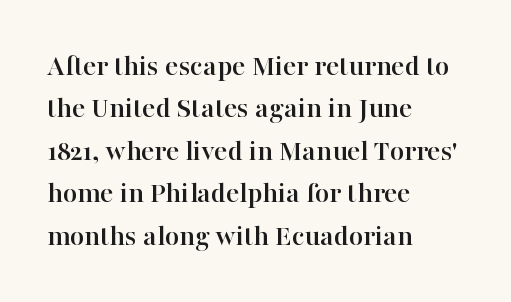
{"serif": "yes", "italic": "no", "width": "normal", "stroke_contrast": "high", "x_height": "medium", "monospaced": "no", "underline": "no", "align": "left", "line_spacing": "normal", "line_spacing_ratio": 1.37, "letter_spacing": "normal", "letter_spacing_em": 0.0, "glyph_px": 31}
